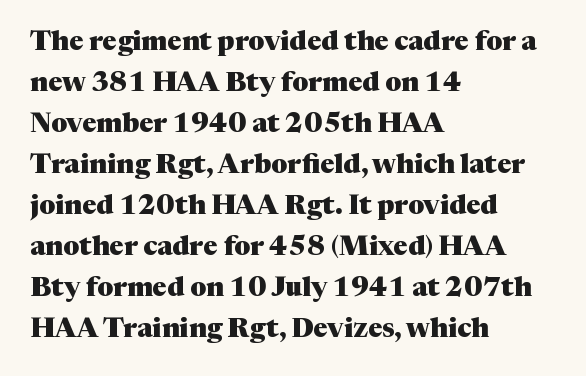
The image shows 27 px bold type, upright; set left-aligned, normal line spacing (1.52x), normal letter spacing, not underlined.
